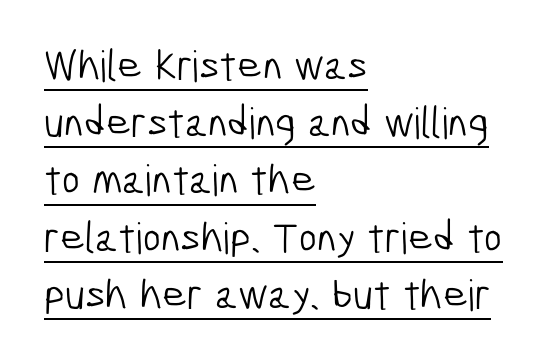
{"serif": "no", "bold": "no", "weight": "light", "width": "condensed", "stroke_contrast": "low", "x_height": "medium", "monospaced": "no", "underline": "yes", "align": "left", "line_spacing": "normal", "line_spacing_ratio": 1.33, "letter_spacing": "normal", "letter_spacing_em": 0.0, "glyph_px": 43}
